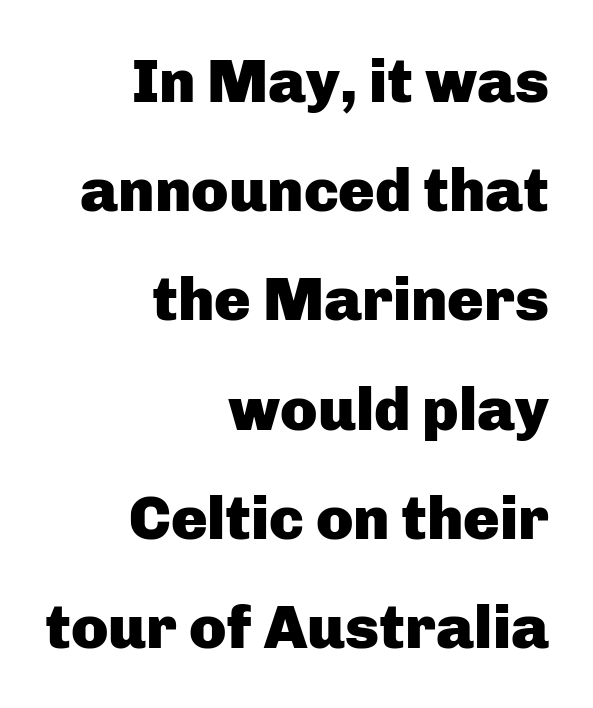
{"serif": "no", "italic": "no", "bold": "yes", "weight": "heavy", "width": "normal", "stroke_contrast": "low", "x_height": "medium", "monospaced": "no", "underline": "no", "align": "right", "line_spacing_ratio": 1.79, "letter_spacing": "normal", "letter_spacing_em": 0.0, "glyph_px": 61}
